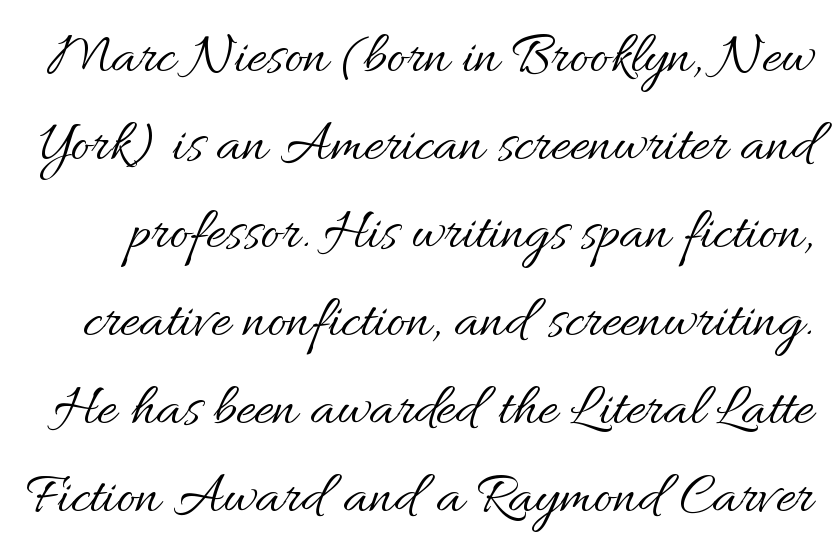
The line-height multiplier appears to be the usual default. A typesetter would call this proportional, since set widths differ per character. The face looks like a standard text weight, possibly lighter. How are the letters spaced? Ordinarily, with no added tracking.
